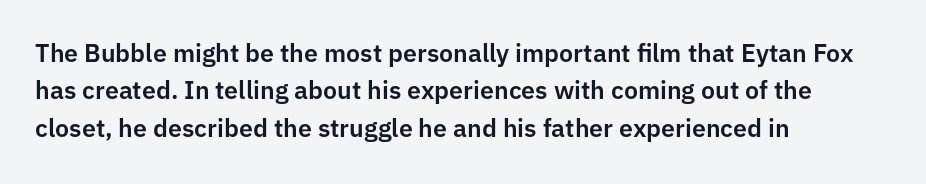
The image shows 25 px text type, upright; set left-aligned, normal line spacing (1.5x), normal letter spacing, not underlined.
